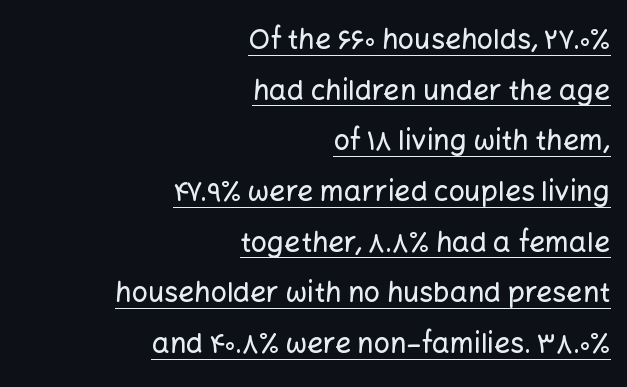
Q: Is the text italic (slanted)? A: No, it is upright.
Q: Is the typeface a serif or a sans-serif typeface? A: Sans-serif.
Q: Is the text underlined? A: Yes.
Q: How is the paragraph aligned? A: Right-aligned.
Q: Is the spacing between letters normal or unusually wide? A: Normal.
Q: Width (condensed, normal, or wide)? A: Normal.
Q: Stroke contrast? A: Low.
Q: x-height? A: Medium.
Q: Monospaced? A: No.
